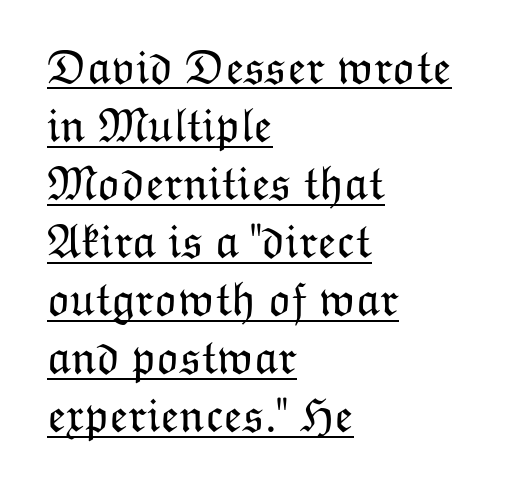
Q: Is the text bold? A: No.
Q: Is the text italic (slanted)? A: No, it is upright.
Q: Is the text underlined? A: Yes.
Q: How is the paragraph aligned? A: Left-aligned.
Q: Is the spacing between letters normal or unusually wide? A: Normal.
Q: Width (condensed, normal, or wide)? A: Normal.
Q: Stroke contrast? A: Low.
Q: x-height? A: Medium.
Q: Monospaced? A: No.
